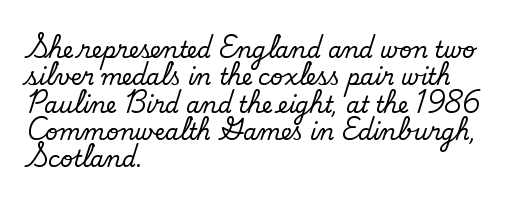
The image shows 22 px text type; set left-aligned, line spacing 1.24x, normal letter spacing, not underlined.
